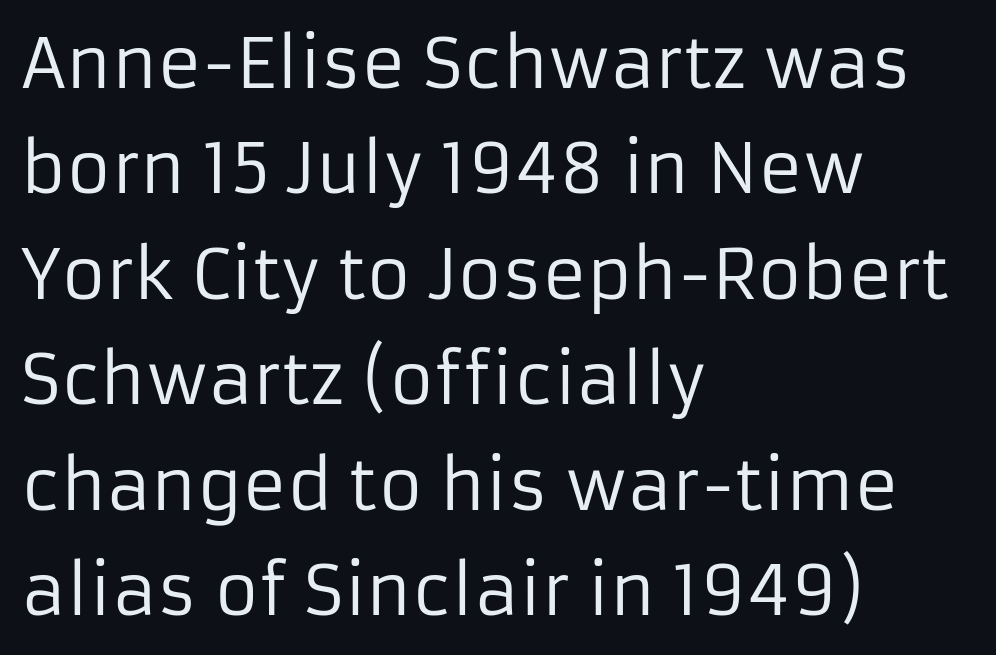
Does the lettering tilt? It doesn't — this is upright. Here the designer chose a conventional face with non-uniform glyph widths. This is not heavy type; no bold has been used. Examine the stroke ends and you'll find no serifs.
